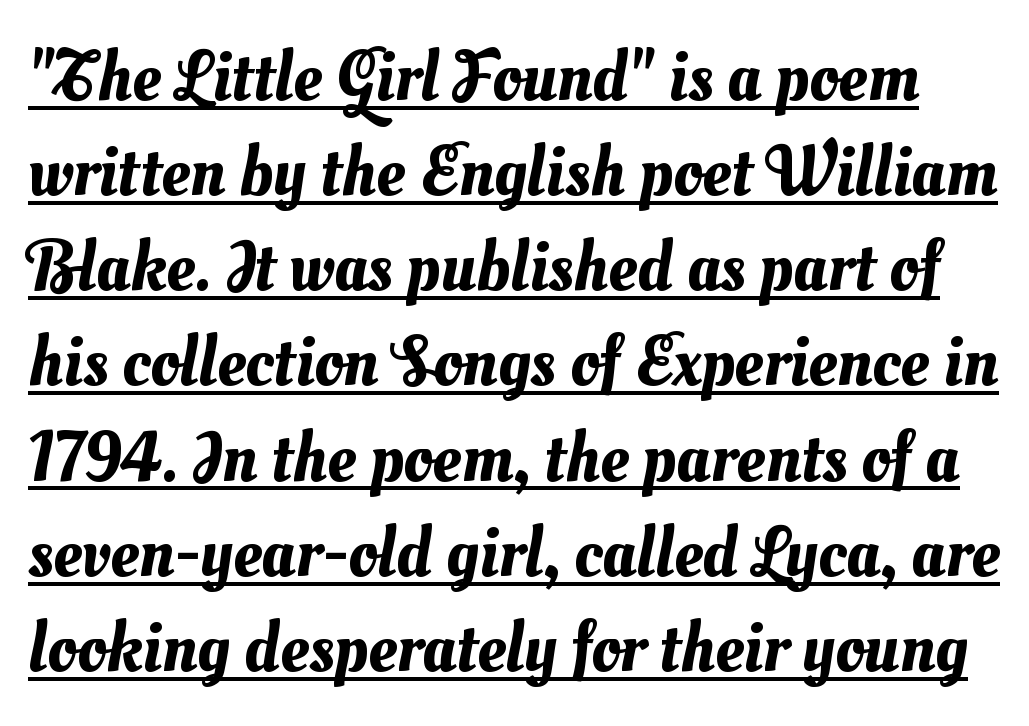
{"width": "normal", "stroke_contrast": "medium", "x_height": "small", "monospaced": "no", "underline": "yes", "line_spacing": "normal", "line_spacing_ratio": 1.34, "letter_spacing": "normal", "letter_spacing_em": 0.0, "glyph_px": 71}
